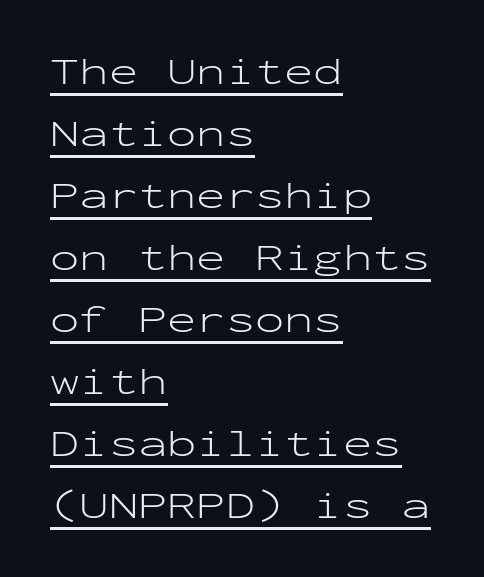
The image shows 39 px light, wide sans-serif type, upright, monospaced; set left-aligned, normal line spacing (1.59x), normal letter spacing, underlined; low stroke contrast and a medium x-height.
